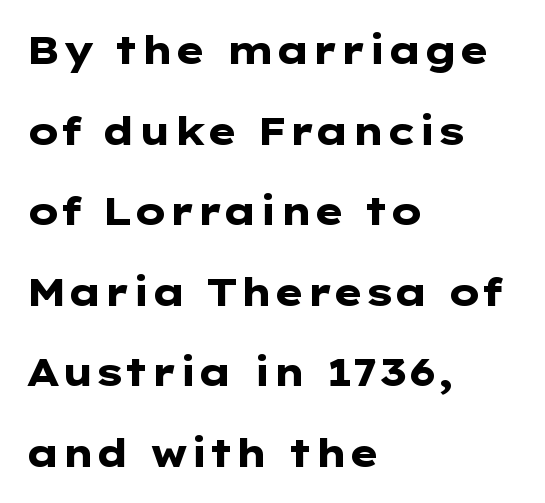
Q: Is the text bold? A: Yes.
Q: Is the text italic (slanted)? A: No, it is upright.
Q: Is the typeface a serif or a sans-serif typeface? A: Sans-serif.
Q: Is the text underlined? A: No.
Q: How is the paragraph aligned? A: Left-aligned.
Q: Is the spacing between letters normal or unusually wide? A: Normal.
Q: Is the spacing between lines tight, normal or loose? A: Loose.
Q: Width (condensed, normal, or wide)? A: Wide.
Q: Stroke contrast? A: Low.
Q: x-height? A: Medium.
